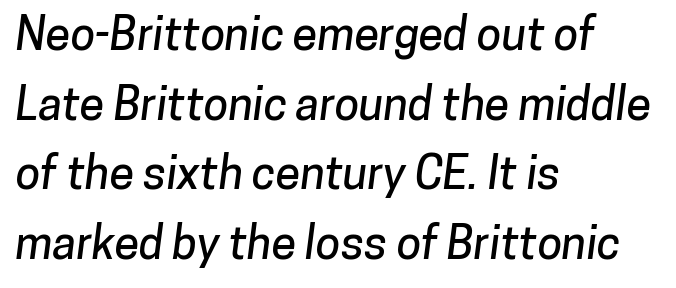
One glance says typical: line gaps are just what's usual. Students, note that the glyphs here touch the page at normal intervals. Anything drawn beneath the words? Only blank space. Visually the block forms a straight wall on the left and a jagged coastline on the right. Spacing verdict: proportional, widths tailored to each character. Observe the absence of serifs on each vertical stroke in this sample.
